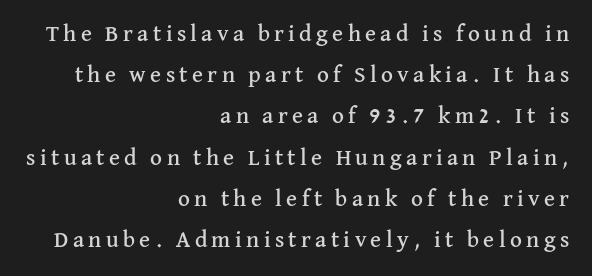
The image shows 23 px text type, upright; set right-aligned, line spacing 1.79x, not underlined.
